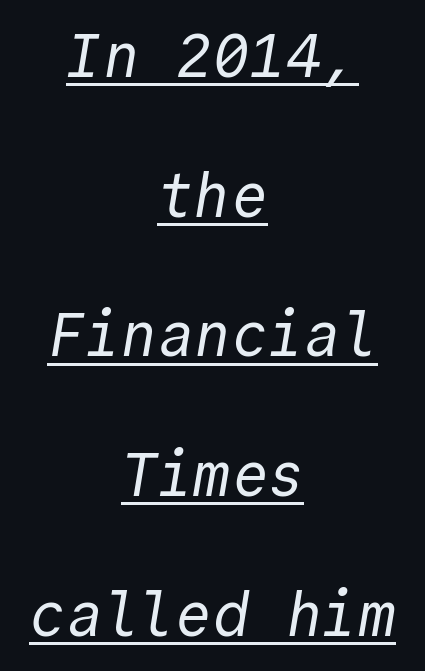
The image shows 61 px regular-weight sans-serif type, monospaced; set centered, loose line spacing (2.29x), normal letter spacing, underlined; a medium x-height.
